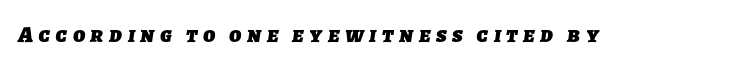
Q: Is the text bold? A: Yes.
Q: Is the text underlined? A: No.
Q: Is the spacing between letters normal or unusually wide? A: Unusually wide.
